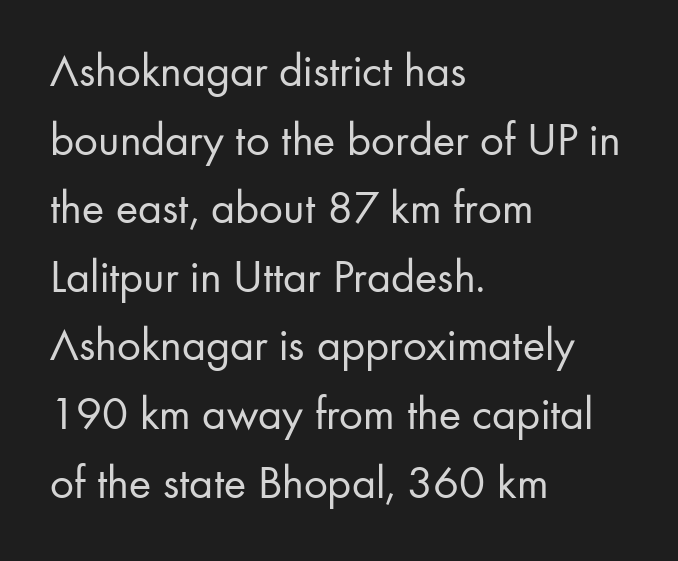
{"serif": "no", "italic": "no", "bold": "no", "weight": "regular", "width": "normal", "stroke_contrast": "low", "x_height": "small", "monospaced": "no", "underline": "no", "align": "left", "line_spacing": "normal", "line_spacing_ratio": 1.46, "letter_spacing": "normal", "letter_spacing_em": 0.0, "glyph_px": 47}
